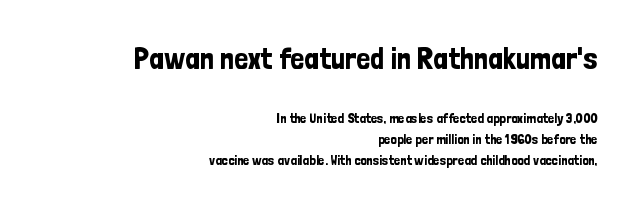
The image shows 31 px condensed sans-serif type, upright; set right-aligned, normal line spacing (1.47x), normal letter spacing, not underlined; the first (top) block is 2.21x larger; low stroke contrast and a medium x-height.
